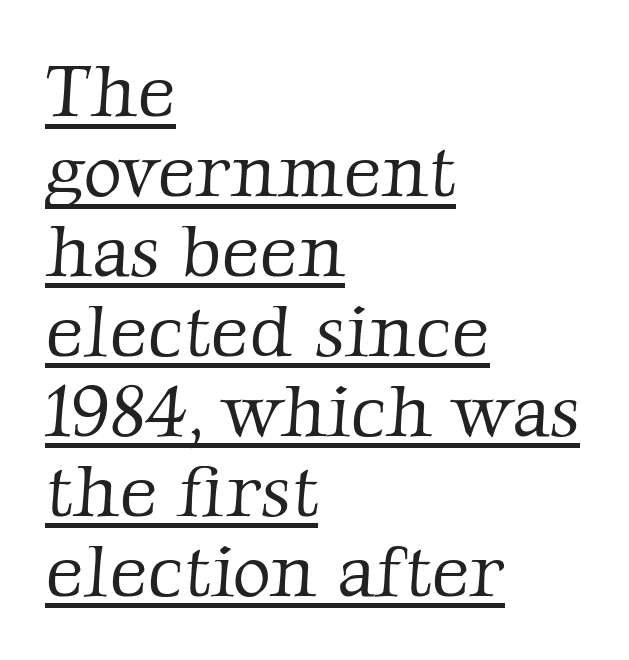
Q: Is the text bold? A: No.
Q: Is the typeface a serif or a sans-serif typeface? A: Serif.
Q: Is the text underlined? A: Yes.
Q: How is the paragraph aligned? A: Left-aligned.
Q: Is the spacing between letters normal or unusually wide? A: Normal.
Q: Is the spacing between lines tight, normal or loose? A: Tight.
Q: Width (condensed, normal, or wide)? A: Normal.
Q: Stroke contrast? A: Low.
Q: x-height? A: Medium.
Q: Monospaced? A: No.
